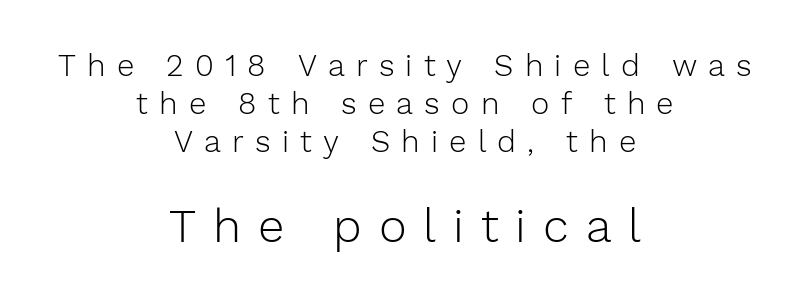
The image shows 47 px light sans-serif type, upright; set centered, line spacing 1.22x, unusually wide letter spacing (+0.36 em), not underlined; the second (bottom) block is 1.52x larger; low stroke contrast and a medium x-height.
